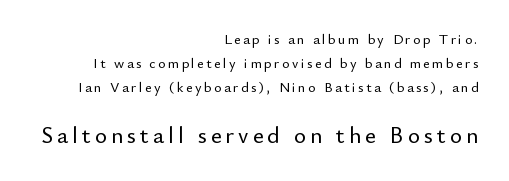
{"italic": "no", "underline": "no", "align": "right", "line_spacing_ratio": 1.72, "larger_block": "second", "size_ratio": 1.64, "glyph_px": 23}
